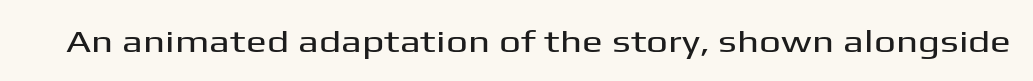
Q: Is the text italic (slanted)? A: No, it is upright.
Q: Is the typeface a serif or a sans-serif typeface? A: Sans-serif.
Q: Is the text underlined? A: No.
Q: Is the spacing between letters normal or unusually wide? A: Normal.
Q: Width (condensed, normal, or wide)? A: Wide.
Q: Stroke contrast? A: Medium.
Q: x-height? A: Medium.
Q: Monospaced? A: No.
